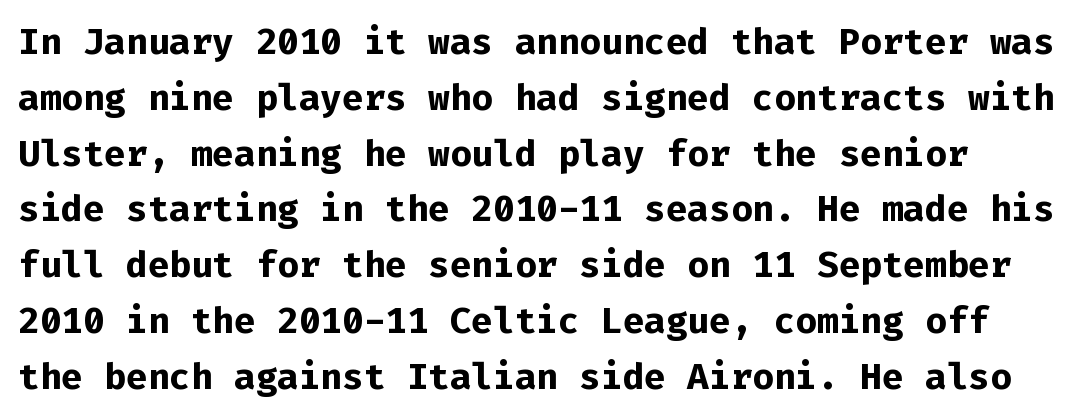
{"serif": "no", "italic": "no", "bold": "yes", "weight": "bold", "width": "normal", "stroke_contrast": "low", "x_height": "medium", "monospaced": "yes", "underline": "no", "line_spacing": "normal", "line_spacing_ratio": 1.55, "letter_spacing": "normal", "letter_spacing_em": 0.0, "glyph_px": 36}
